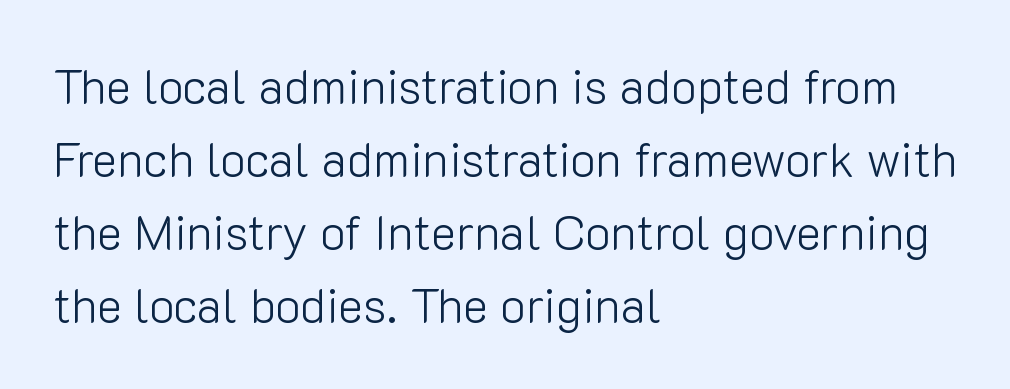
The image shows 48 px light sans-serif type, upright; set left-aligned, normal line spacing (1.52x), normal letter spacing, not underlined; low stroke contrast and a medium x-height.
